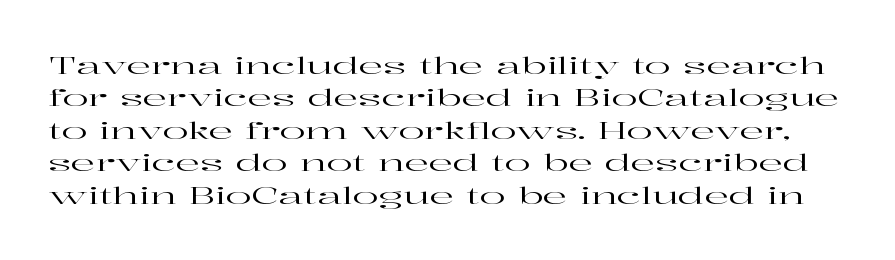
The image shows 24 px text type, upright; set normal line spacing (1.35x), normal letter spacing, not underlined.
